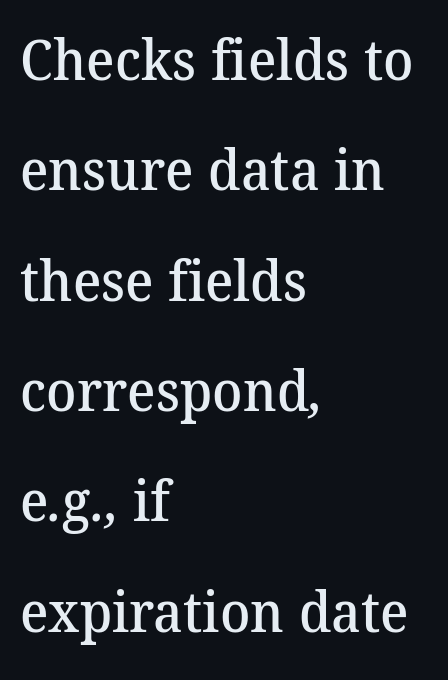
The image shows 56 px semibold serif type; set left-aligned, loose line spacing (1.97x), normal letter spacing, not underlined; medium stroke contrast and a medium x-height.
